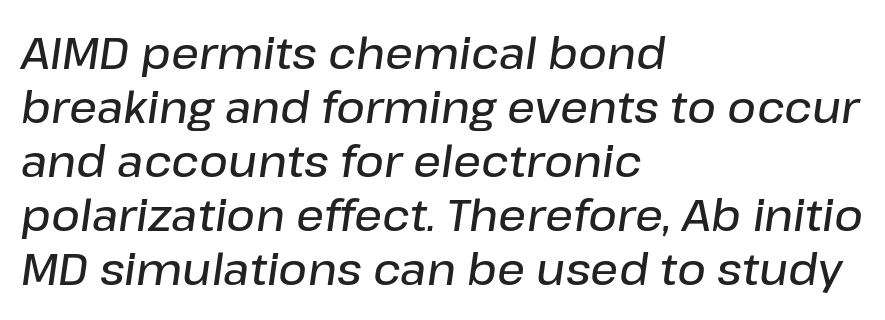
{"italic": "yes", "lean": "right", "slant_degrees": 8, "bold": "semi", "weight": "semibold", "width": "normal", "stroke_contrast": "low", "x_height": "medium", "monospaced": "no", "underline": "no", "align": "left", "line_spacing_ratio": 1.23, "letter_spacing": "normal", "letter_spacing_em": 0.0, "glyph_px": 44}
